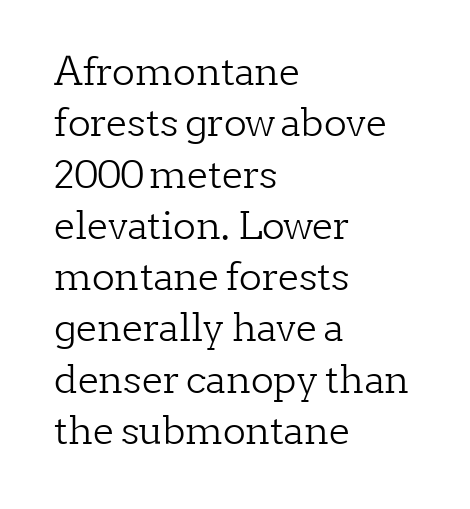
Horizontally, the lines are justified to the leading edge only. Typographically, this falls in the serif category. The block of text has a typical density, with ordinary space between rows. No heavy texture on the line: the type isn't bold. Here the designer chose a conventional face with non-uniform glyph widths.
